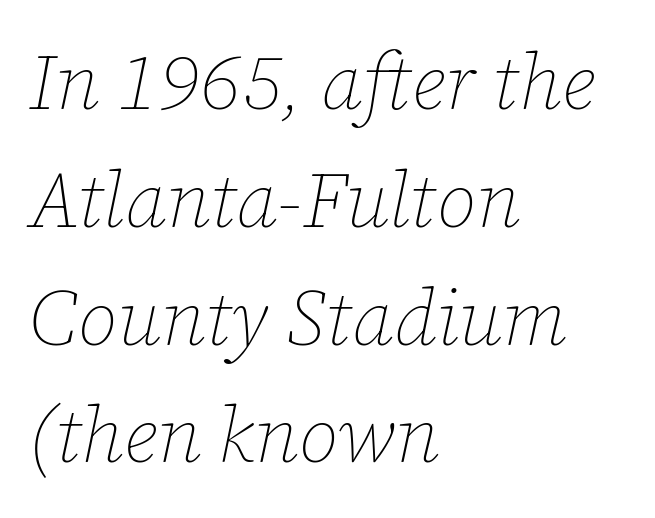
{"italic": "yes", "lean": "right", "slant_degrees": 12, "bold": "no", "weight": "thin", "width": "normal", "stroke_contrast": "low", "x_height": "medium", "monospaced": "no", "underline": "no", "align": "left", "line_spacing": "normal", "line_spacing_ratio": 1.51, "letter_spacing": "normal", "letter_spacing_em": 0.0, "glyph_px": 78}
